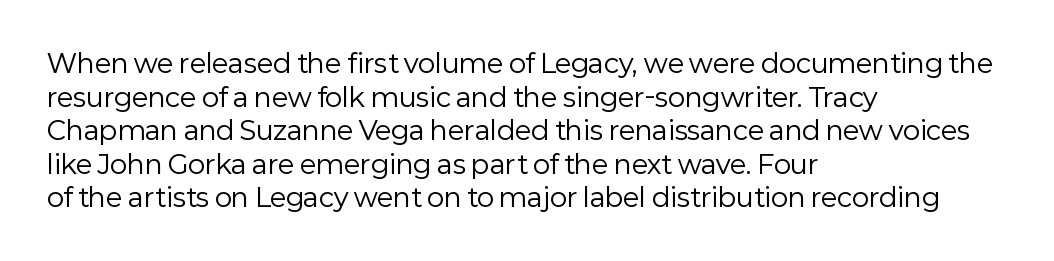
{"italic": "no", "bold": "no", "underline": "no", "align": "left", "line_spacing": "normal", "line_spacing_ratio": 1.29, "letter_spacing": "normal", "letter_spacing_em": 0.0, "glyph_px": 26}
